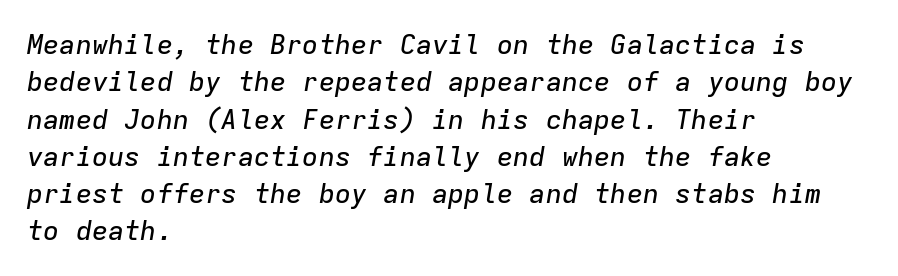
This rendering uses left alignment, leaving the right contour irregular. The zone under the glyphs is completely vacant. Rows of type keep a routine distance in the vertical direction. What stands out about the letter spacing? Nothing — it is the standard amount. You can tell it's italic because the verticals aren't actually vertical.
